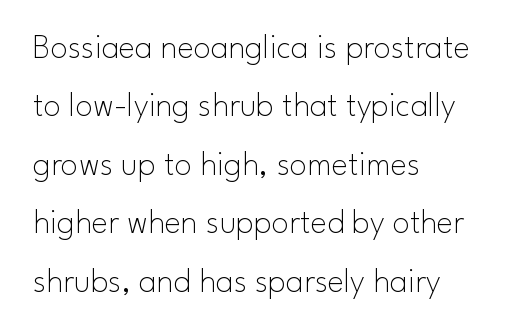
{"serif": "no", "italic": "no", "bold": "no", "weight": "thin", "width": "normal", "stroke_contrast": "low", "x_height": "small", "monospaced": "no", "underline": "no", "align": "left", "line_spacing": "normal", "line_spacing_ratio": 1.67, "letter_spacing": "normal", "letter_spacing_em": 0.0, "glyph_px": 35}
